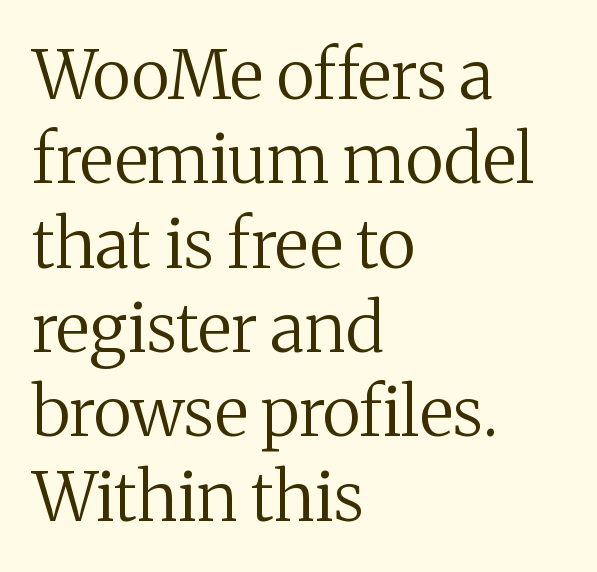
Q: Is the text bold? A: No.
Q: Is the text italic (slanted)? A: No, it is upright.
Q: Is the typeface a serif or a sans-serif typeface? A: Serif.
Q: Is the text underlined? A: No.
Q: How is the paragraph aligned? A: Left-aligned.
Q: Is the spacing between letters normal or unusually wide? A: Normal.
Q: Width (condensed, normal, or wide)? A: Normal.
Q: Stroke contrast? A: Medium.
Q: x-height? A: Medium.
Q: Monospaced? A: No.
